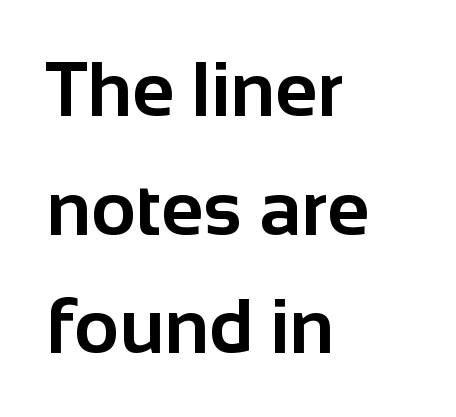
The face used here is proportionally spaced, like ordinary book or web type. The rag falls on the right side of this text block. Every stem runs plumb, perpendicular to the baseline. Beneath every word, the page is bare. Strokes here are thick enough to call this a true bold.
